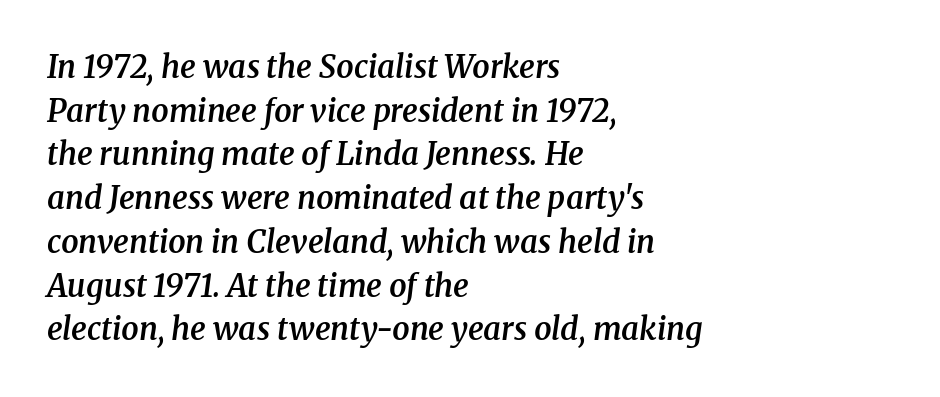
Q: Is the text bold? A: Semi-bold.
Q: Is the text italic (slanted)? A: Yes, it leans right by about 8 degrees.
Q: Is the typeface a serif or a sans-serif typeface? A: Serif.
Q: Is the text underlined? A: No.
Q: How is the paragraph aligned? A: Left-aligned.
Q: Is the spacing between letters normal or unusually wide? A: Normal.
Q: Is the spacing between lines tight, normal or loose? A: Normal.
Q: Width (condensed, normal, or wide)? A: Normal.
Q: Stroke contrast? A: Medium.
Q: x-height? A: Medium.
Q: Monospaced? A: No.
